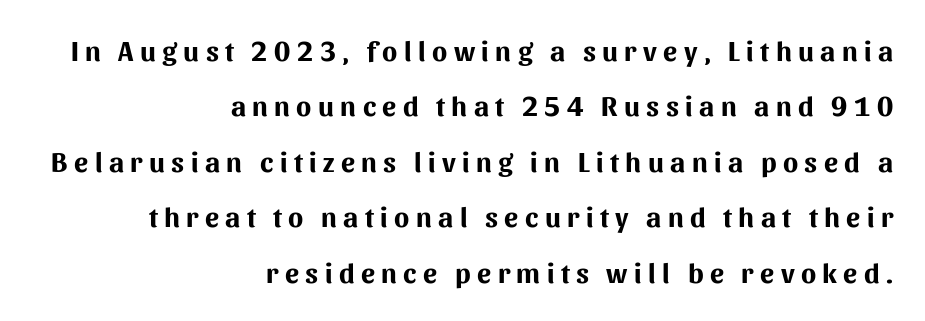
Posture: upright roman. The passage is arranged like a letterhead date or caption credit — flush right. You could only call the tracking loose — the letters float apart. A typesetter would call this leading open, well beyond the default. Thick stems and heavy bowls — unmistakably bold.
